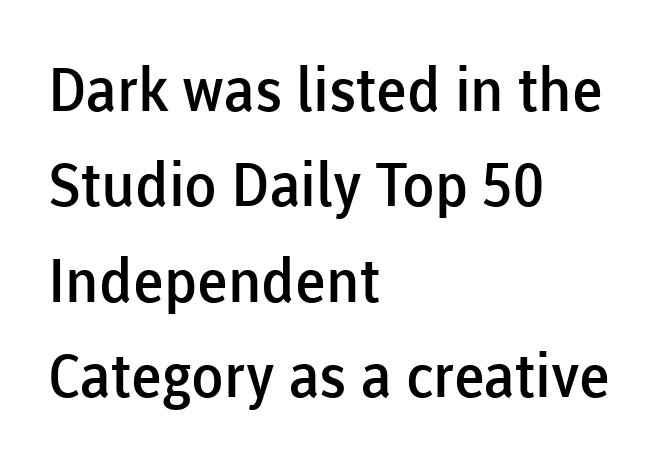
Descenders hang freely into open space. The sample has been set in demibold, a notch under bold. No feet cap the strokes, marking this as sans-serif type. Each letter keeps its own natural width here, so spacing adapts to shape. The letters stand upright; this is a roman face. The passage shown has conventional tracking throughout.
